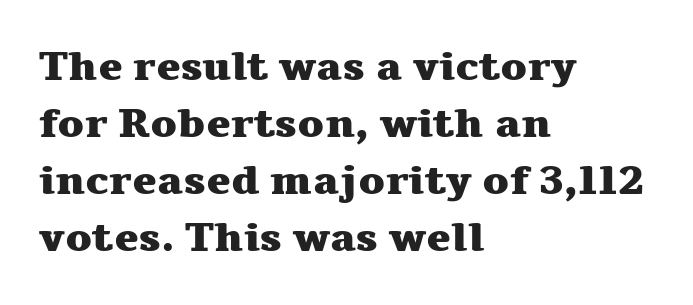
Q: Is the text bold? A: Yes.
Q: Is the text italic (slanted)? A: No, it is upright.
Q: Is the typeface a serif or a sans-serif typeface? A: Serif.
Q: Is the text underlined? A: No.
Q: How is the paragraph aligned? A: Left-aligned.
Q: Is the spacing between letters normal or unusually wide? A: Normal.
Q: Is the spacing between lines tight, normal or loose? A: Normal.
Q: Width (condensed, normal, or wide)? A: Wide.
Q: Stroke contrast? A: Medium.
Q: x-height? A: Medium.
Q: Monospaced? A: No.
